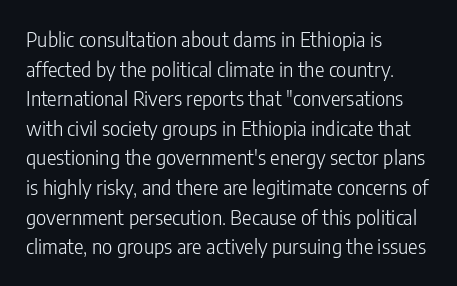
Q: Is the text bold? A: No.
Q: Is the text italic (slanted)? A: No, it is upright.
Q: Is the text underlined? A: No.
Q: How is the paragraph aligned? A: Left-aligned.
Q: Is the spacing between letters normal or unusually wide? A: Normal.
Q: Is the spacing between lines tight, normal or loose? A: Normal.
